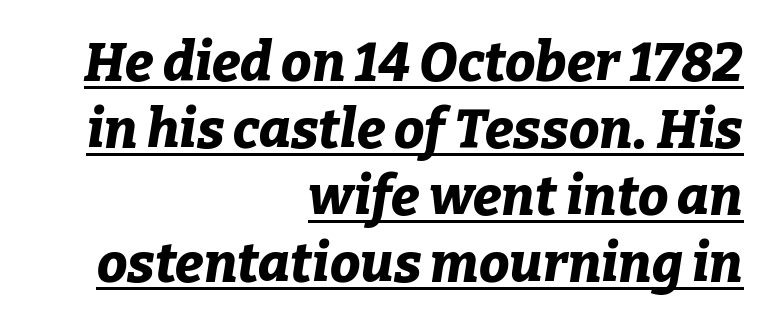
Characters follow at the spacing the type designer built in. Rendered with sloped, italic letterforms. This is heavy type, rendered in bold. The ragged edge is on the left, which tells us the setting is flush right.
